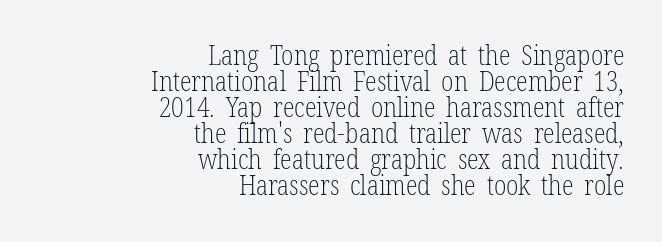
The image shows 27 px text type, upright; set right-aligned, tight line spacing (0.96x), normal letter spacing, not underlined.
